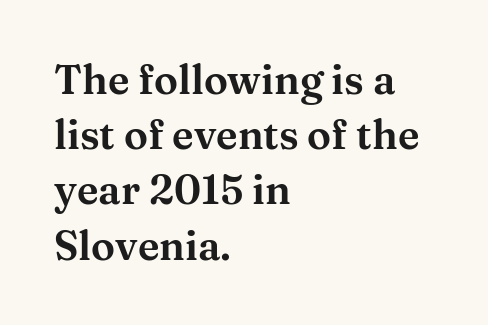
{"serif": "yes", "italic": "no", "width": "wide", "stroke_contrast": "medium", "x_height": "medium", "monospaced": "no", "underline": "no", "align": "left", "line_spacing": "normal", "line_spacing_ratio": 1.38, "letter_spacing": "normal", "letter_spacing_em": 0.0, "glyph_px": 40}
